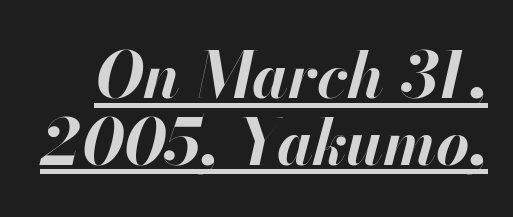
{"italic": "yes", "lean": "right", "slant_degrees": 13, "bold": "yes", "weight": "bold", "width": "normal", "stroke_contrast": "high", "x_height": "small", "monospaced": "no", "underline": "yes", "line_spacing": "tight", "line_spacing_ratio": 1.04, "letter_spacing": "normal", "letter_spacing_em": 0.0, "glyph_px": 64}
